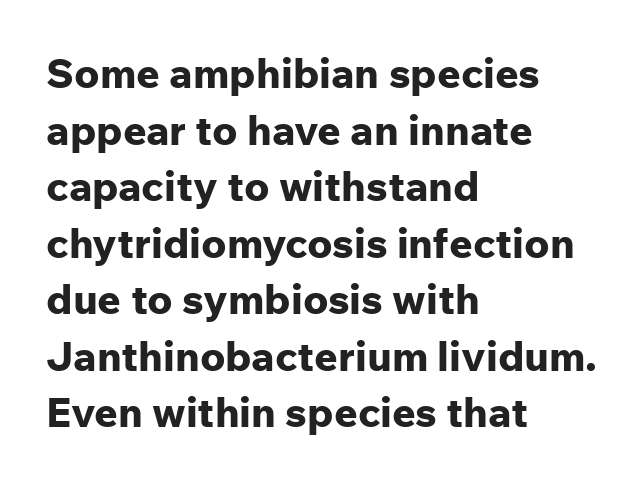
The image shows 41 px bold sans-serif type, upright; set left-aligned, normal line spacing (1.38x), normal letter spacing, not underlined; low stroke contrast and a medium x-height.
